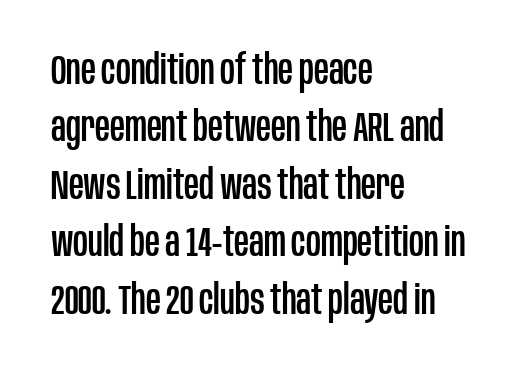
Each letter's strokes conclude bluntly, with no projecting serifs. Each word holds together tightly as a unit, with standard inter-letter gaps. This sample is left-justified, so line endings fall wherever the words run out. Spacing verdict: proportional, widths tailored to each character. Check under the words: just untouched page. If you drew a line through each stem, it would be perfectly vertical.
